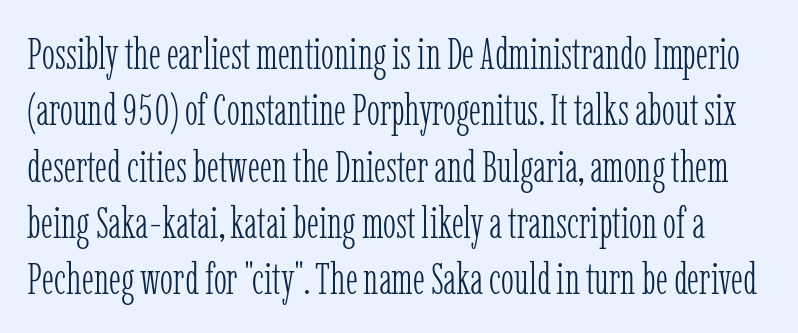
{"serif": "yes", "italic": "no", "bold": "no", "weight": "light", "width": "condensed", "stroke_contrast": "low", "x_height": "medium", "monospaced": "no", "underline": "no", "line_spacing": "normal", "line_spacing_ratio": 1.28, "letter_spacing": "normal", "letter_spacing_em": 0.0, "glyph_px": 44}
